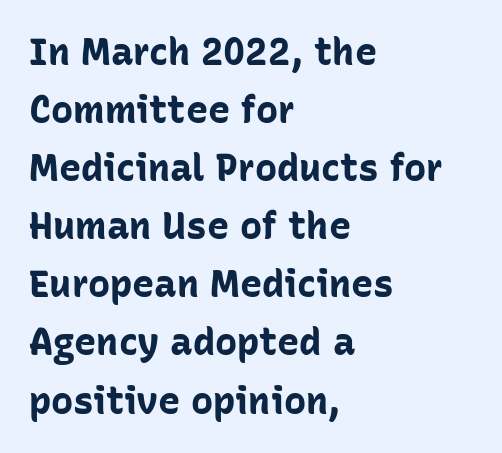
{"serif": "no", "italic": "no", "bold": "yes", "weight": "bold", "width": "normal", "stroke_contrast": "low", "x_height": "medium", "monospaced": "no", "underline": "no", "align": "left", "line_spacing": "normal", "line_spacing_ratio": 1.57, "letter_spacing": "normal", "letter_spacing_em": 0.0, "glyph_px": 37}
